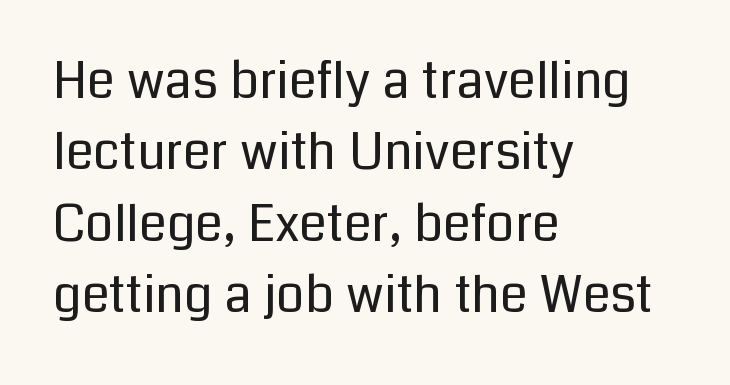
Evenly set lines give the paragraph a standard silhouette. Heft: none added — not bold. Tracking here is standard; glyphs follow each other at the usual distance. This rendering features lettering with no underline. Ordinary non-slanted type is in use. Observe the absence of serifs on each vertical stroke in this sample.
